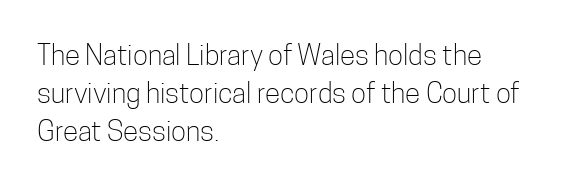
{"serif": "no", "italic": "no", "bold": "no", "weight": "light", "width": "condensed", "stroke_contrast": "low", "x_height": "medium", "monospaced": "no", "underline": "no", "align": "left", "line_spacing": "normal", "line_spacing_ratio": 1.36, "letter_spacing": "normal", "letter_spacing_em": 0.0, "glyph_px": 28}
